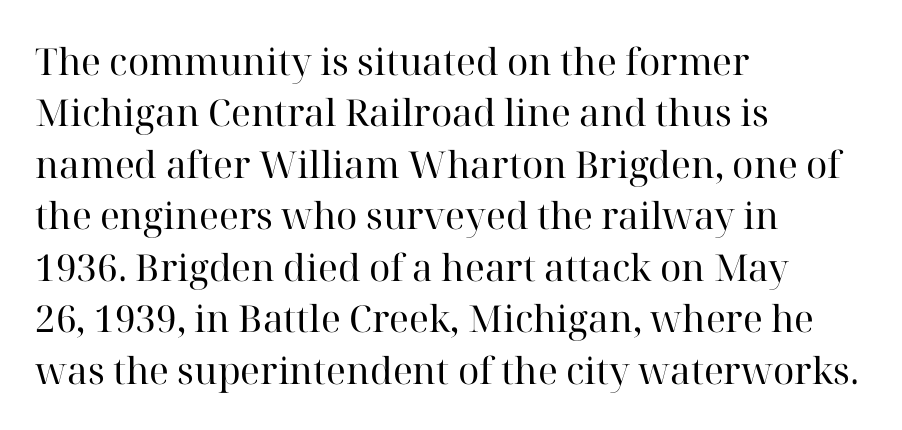
The image shows 37 px regular-weight serif type, upright; set left-aligned, normal line spacing (1.39x), normal letter spacing, not underlined; high stroke contrast and a medium x-height.
